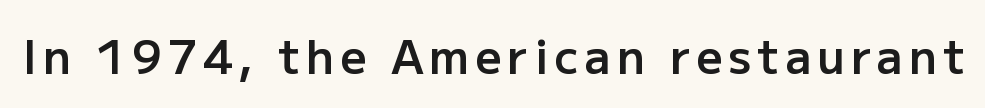
{"serif": "no", "italic": "no", "bold": "semi", "weight": "semibold", "width": "normal", "stroke_contrast": "low", "x_height": "medium", "monospaced": "no", "underline": "no", "glyph_px": 46}
